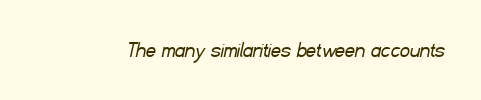
The image shows 24 px text type; set normal letter spacing, not underlined.
